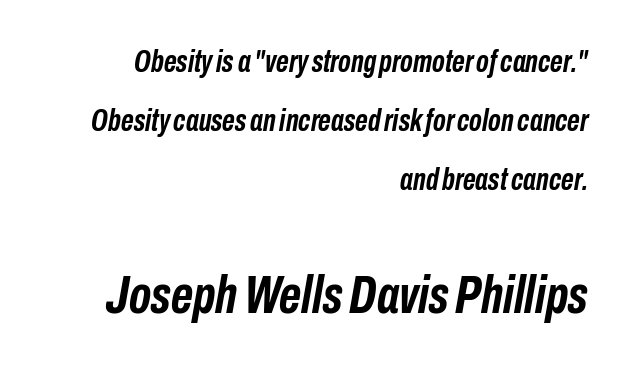
Q: Is the text bold? A: Yes.
Q: Is the text italic (slanted)? A: Yes, it leans right by about 10 degrees.
Q: Is the text underlined? A: No.
Q: How is the paragraph aligned? A: Right-aligned.
Q: Is the spacing between letters normal or unusually wide? A: Normal.
Q: Is the spacing between lines tight, normal or loose? A: Loose.
Q: Which block of text is set in a larger size, the first (top) or the second (bottom)? A: The second (bottom) one.
Q: Width (condensed, normal, or wide)? A: Condensed.
Q: Stroke contrast? A: Low.
Q: x-height? A: Medium.
Q: Monospaced? A: No.
